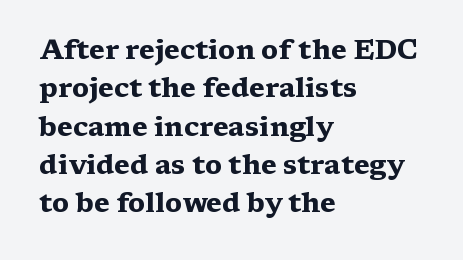
{"italic": "no", "bold": "yes", "underline": "no", "align": "left", "line_spacing": "normal", "line_spacing_ratio": 1.42, "letter_spacing": "normal", "letter_spacing_em": 0.0, "glyph_px": 27}
